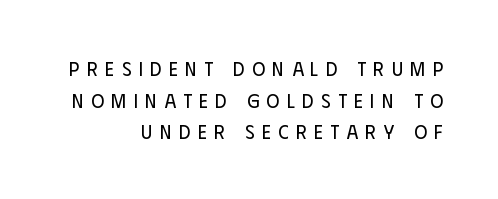
Vertical stems look standard width or narrower in stroke. The letters stand upright; this is a roman face. The zone under the glyphs is completely vacant. The gaps between neighbouring characters are conspicuously large. Does the leading feel generous? No, just average.
